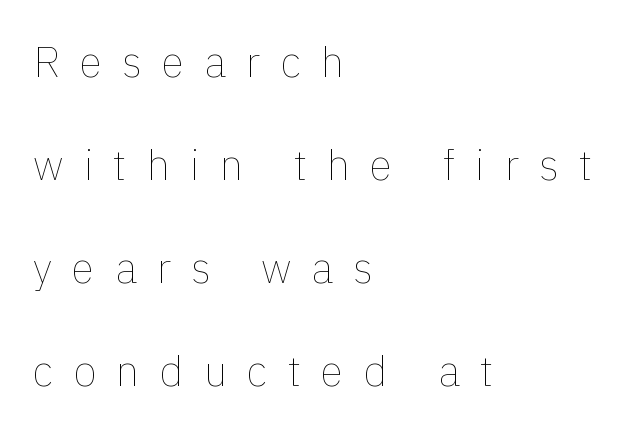
Q: Is the text bold? A: No.
Q: Is the text italic (slanted)? A: No, it is upright.
Q: Is the text underlined? A: No.
Q: How is the paragraph aligned? A: Left-aligned.
Q: Is the spacing between letters normal or unusually wide? A: Unusually wide.
Q: Is the spacing between lines tight, normal or loose? A: Loose.
Q: Width (condensed, normal, or wide)? A: Normal.
Q: x-height? A: Medium.
Q: Monospaced? A: No.
